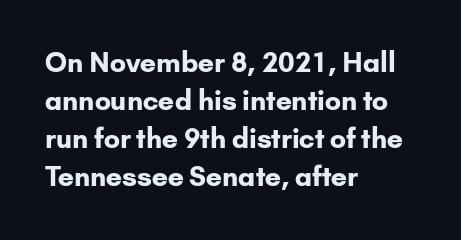
Nothing unusual about the tracking: characters are spaced as the font intends. Glance below the letters and you will spot only blank space. Designer's note — italics off, roman on. Alignment: flush left.
